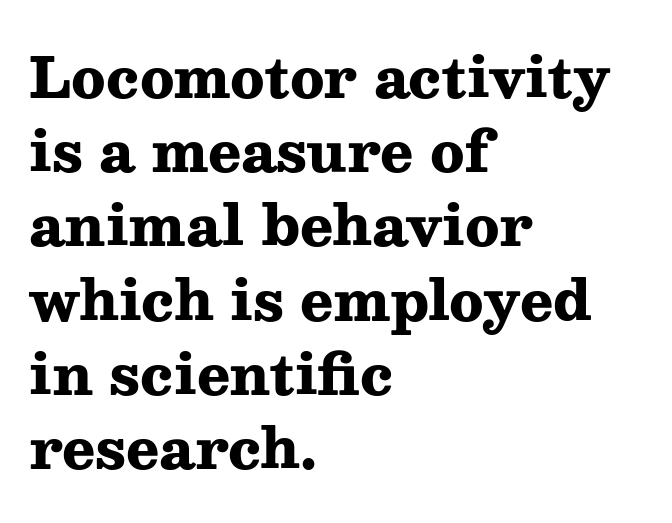
Looks like regular typesetting: each glyph gets only the width it needs. Notice how descenders clear the ascenders below comfortably — that's standard leading. What kind of face is this? One with serifs. Glyph-to-glyph distance matches everyday printed text.
